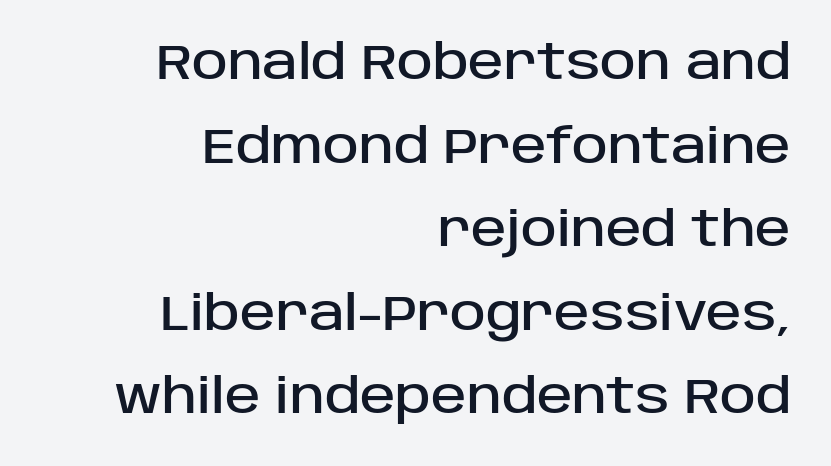
{"serif": "no", "italic": "no", "width": "normal", "stroke_contrast": "low", "x_height": "large", "monospaced": "no", "underline": "no", "align": "right", "line_spacing_ratio": 1.74, "letter_spacing": "normal", "letter_spacing_em": 0.0, "glyph_px": 48}
